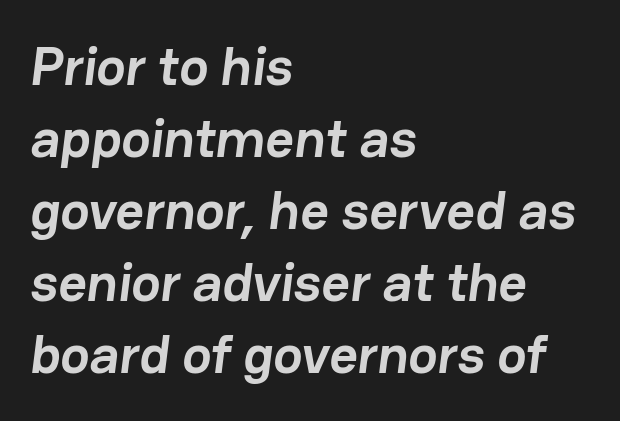
Typographically, this falls in the sans-serif category. The characters look thick and weighty, a clear bold. Every row of glyphs begins at an identical x-position on the left. Descender tails drop into unmarked territory.
